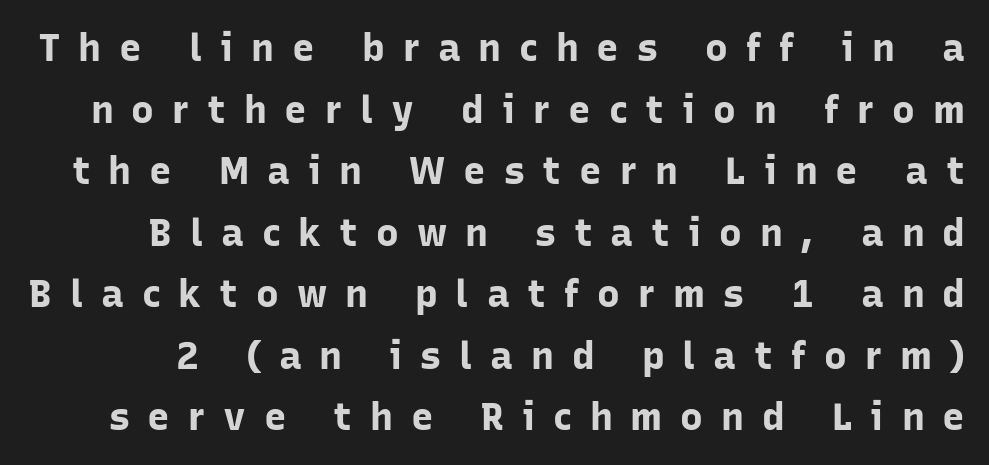
The image shows 38 px bold sans-serif type, upright; set normal line spacing (1.62x), unusually wide letter spacing (+0.47 em), not underlined; low stroke contrast and a medium x-height.
